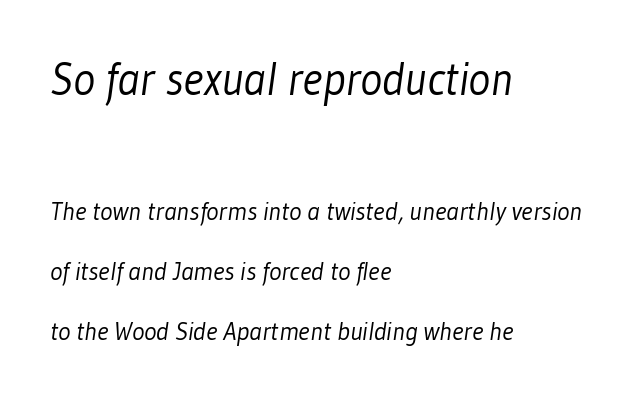
The image shows 46 px light, condensed sans-serif type; set left-aligned, loose line spacing (2.32x), normal letter spacing, not underlined; the first (top) block is 1.77x larger; low stroke contrast and a medium x-height.
